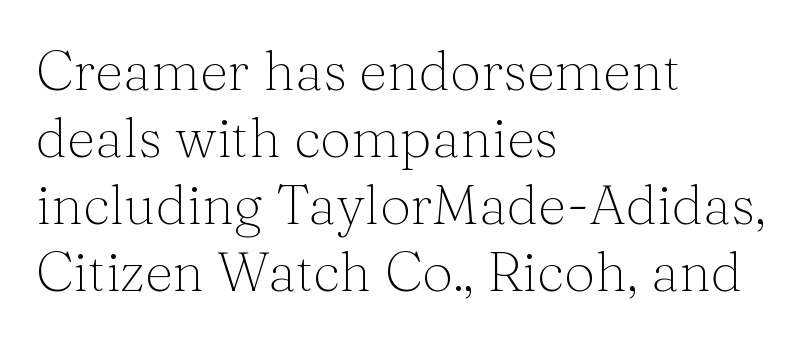
The image shows 55 px light serif type, upright; set left-aligned, line spacing 1.22x, normal letter spacing, not underlined; medium stroke contrast and a medium x-height.
